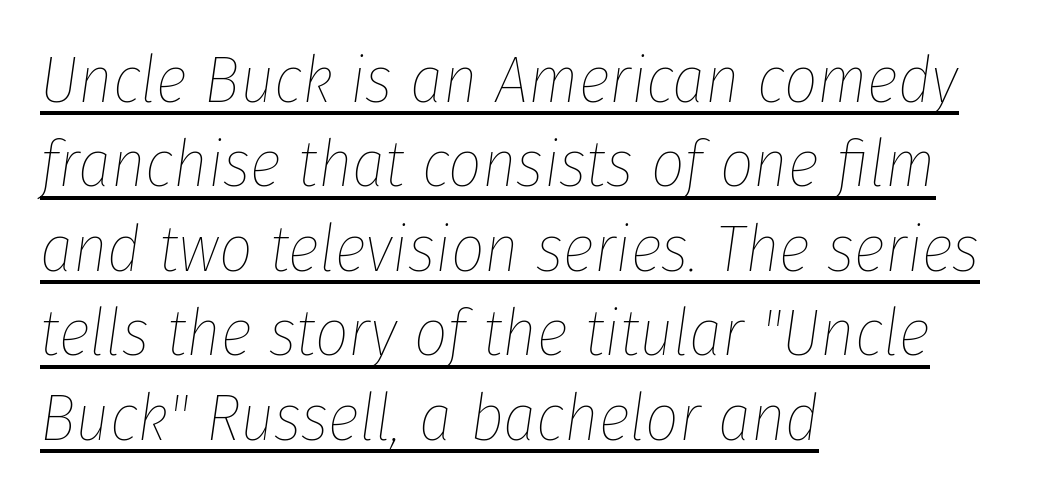
Rendered with sloped, italic letterforms. Weight: not bold — regular or lighter. Regarding leading, the lines here are spaced in the standard way. In terms of letterspacing, this is plain default setting. The face used here is proportionally spaced, like ordinary book or web type. The passage shown is underscored from start to finish.
